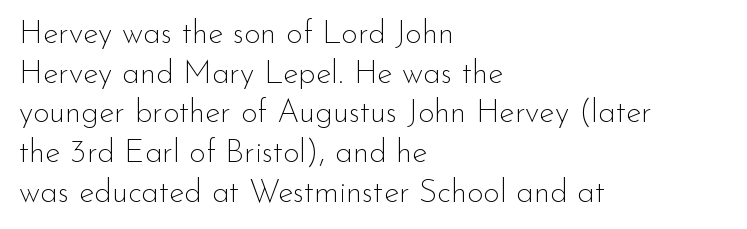
Q: Is the text bold? A: No.
Q: Is the text italic (slanted)? A: No, it is upright.
Q: Is the typeface a serif or a sans-serif typeface? A: Sans-serif.
Q: Is the text underlined? A: No.
Q: How is the paragraph aligned? A: Left-aligned.
Q: Is the spacing between letters normal or unusually wide? A: Normal.
Q: Width (condensed, normal, or wide)? A: Normal.
Q: Stroke contrast? A: Low.
Q: x-height? A: Small.
Q: Monospaced? A: No.
